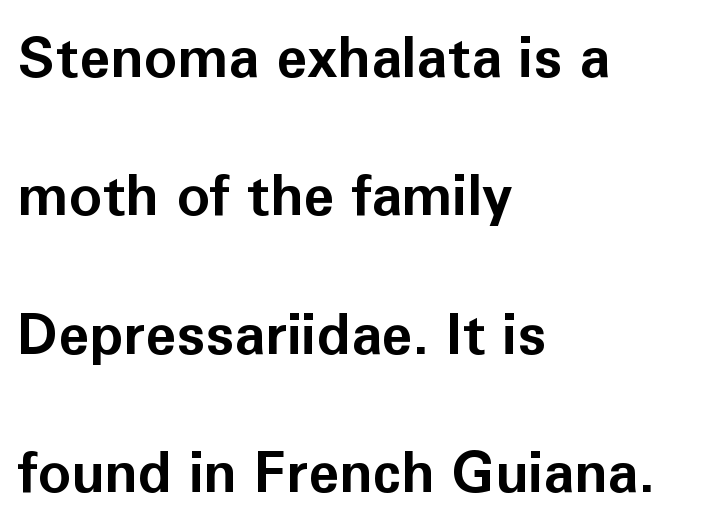
Q: Is the text bold? A: Yes.
Q: Is the text italic (slanted)? A: No, it is upright.
Q: Is the typeface a serif or a sans-serif typeface? A: Sans-serif.
Q: Is the text underlined? A: No.
Q: How is the paragraph aligned? A: Left-aligned.
Q: Is the spacing between letters normal or unusually wide? A: Normal.
Q: Is the spacing between lines tight, normal or loose? A: Loose.
Q: Width (condensed, normal, or wide)? A: Normal.
Q: Stroke contrast? A: Low.
Q: x-height? A: Medium.
Q: Monospaced? A: No.
